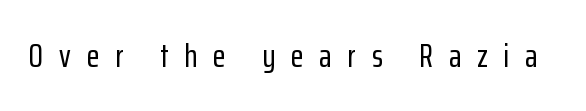
The image shows 33 px condensed sans-serif type, upright; set unusually wide letter spacing (+0.48 em), not underlined; low stroke contrast and a medium x-height.
